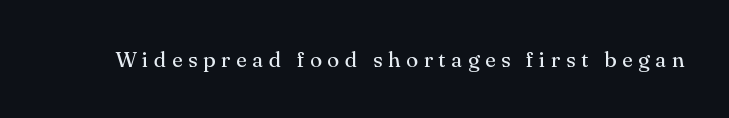
The image shows 22 px text type, upright; set unusually wide letter spacing (+0.26 em), not underlined.
